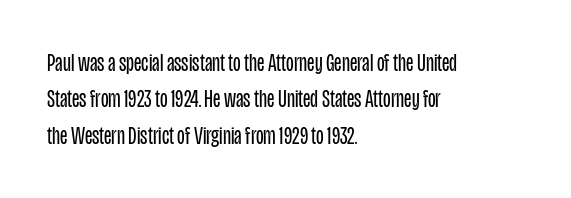
{"italic": "no", "bold": "no", "underline": "no", "align": "left", "line_spacing": "normal", "line_spacing_ratio": 1.46, "letter_spacing": "normal", "letter_spacing_em": 0.0, "glyph_px": 25}
